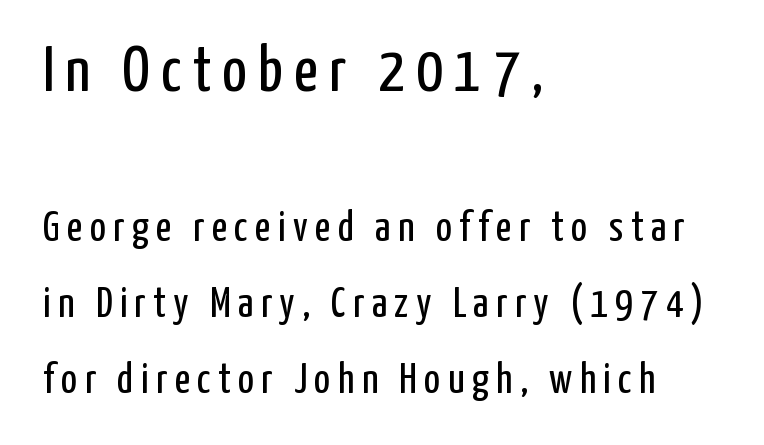
Q: Is the text bold? A: No.
Q: Is the text italic (slanted)? A: No, it is upright.
Q: Is the typeface a serif or a sans-serif typeface? A: Sans-serif.
Q: Is the text underlined? A: No.
Q: How is the paragraph aligned? A: Left-aligned.
Q: Which block of text is set in a larger size, the first (top) or the second (bottom)? A: The first (top) one.
Q: Width (condensed, normal, or wide)? A: Condensed.
Q: Stroke contrast? A: Low.
Q: x-height? A: Medium.
Q: Monospaced? A: No.
